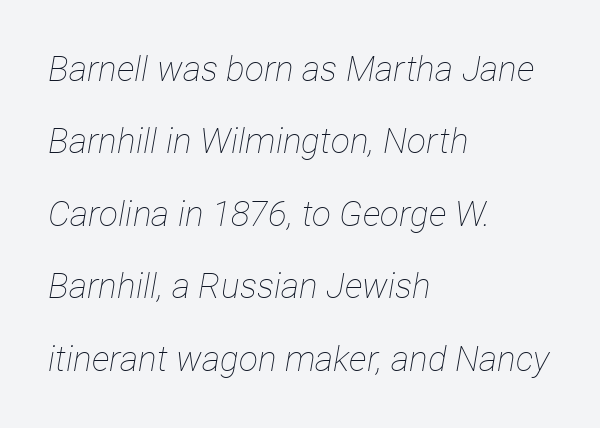
Has an underline been added? It has not. The text block is weighted toward the left margin, trailing off unevenly rightward. Vertically, the passage feels expansive, rows floating well apart. Proportional: the letters do not fall into vertical columns. Caption: face not bold, strokes unweighted.
